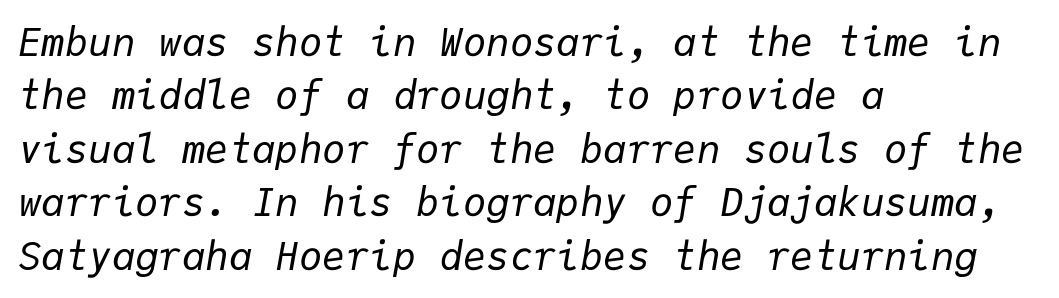
The image shows 39 px regular-weight type, italic (leaning right), monospaced; set left-aligned, normal line spacing (1.37x), normal letter spacing, not underlined; low stroke contrast and a medium x-height.
